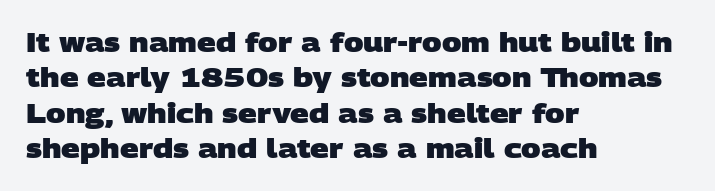
Q: Is the text bold? A: Yes.
Q: Is the text underlined? A: No.
Q: How is the paragraph aligned? A: Left-aligned.
Q: Is the spacing between letters normal or unusually wide? A: Normal.
Q: Is the spacing between lines tight, normal or loose? A: Normal.
